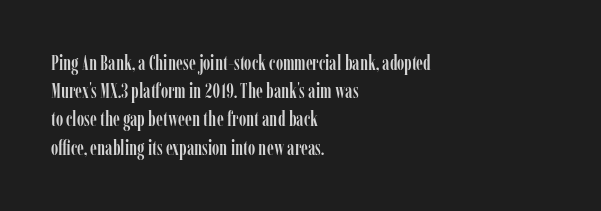
Quick note: interline space is typical. Layout note: lines flush left. The tracking reads as untouched default to a designer's eye. The passage shown is not underscored anywhere. The type sits square on the baseline with zero lean.
